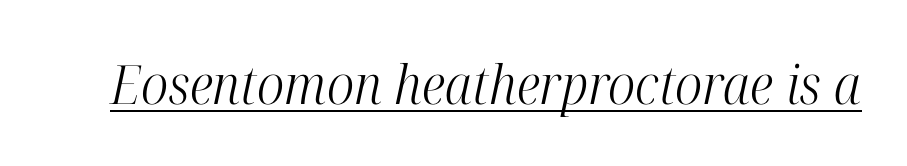
{"serif": "yes", "italic": "yes", "lean": "right", "slant_degrees": 12, "bold": "no", "weight": "light", "width": "condensed", "stroke_contrast": "high", "x_height": "medium", "monospaced": "no", "underline": "yes", "letter_spacing": "normal", "letter_spacing_em": 0.0, "glyph_px": 54}
